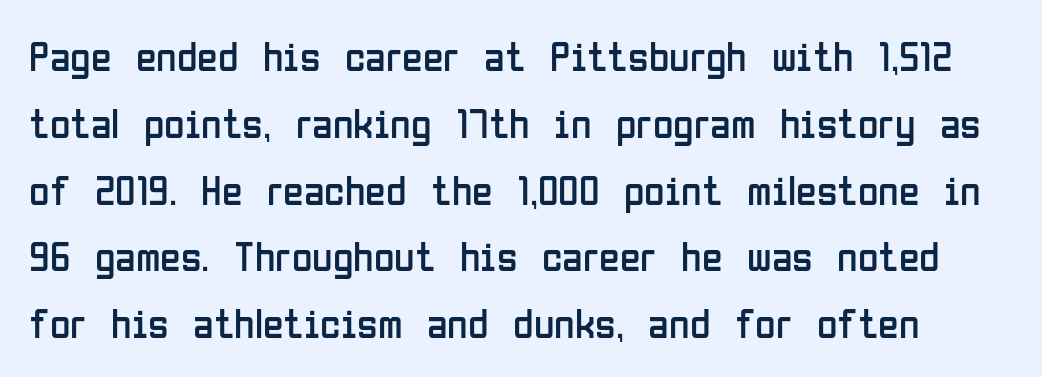
The passage shown is typed in a proportional face where columns would drift. Stem width sits at or under what a default text font uses. Classification — sans serif. The letters stand upright; this is a roman face. Inter-character spacing is left at the font's built-in metrics. Baseline-to-baseline distance is the conventional proportion of letter height.
